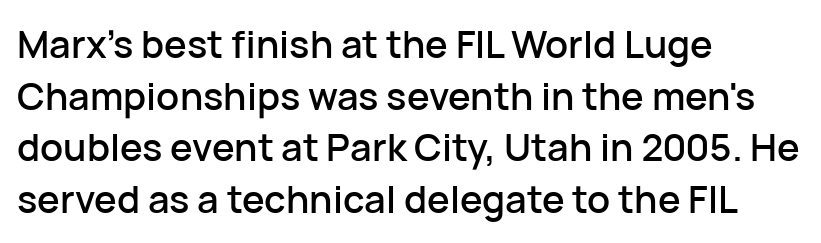
One-word summary of the alignment: left. Tracking value appears to be zero — textbook default spacing. Regular leading. In terms of posture, this sample is upright.
